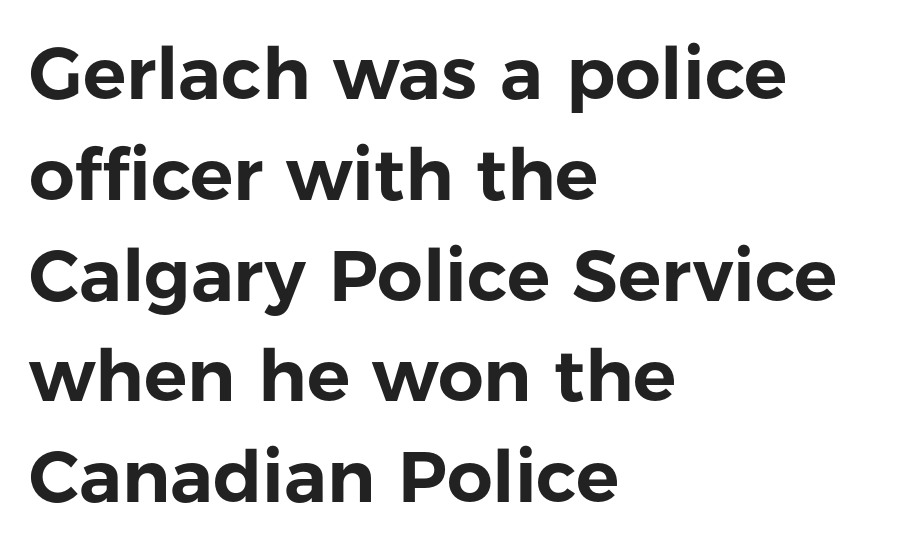
The baseline area is clear. Notice how descenders clear the ascenders below comfortably — that's standard leading. Rendered with straight, roman letterforms. These lines keep a tight, regular rhythm from letter to letter. The text was rendered using a sans face with plain stroke endings. Casual observation: everything's shoved over to the left.
